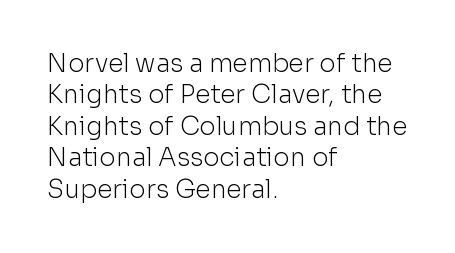
No letter is thick-stroked: the sample isn't bold. This is roman type, the default non-slanted kind. One glance says typical: line gaps are just what's usual. Plain, unruled lines of type. This sample is left-justified, so line endings fall wherever the words run out.
